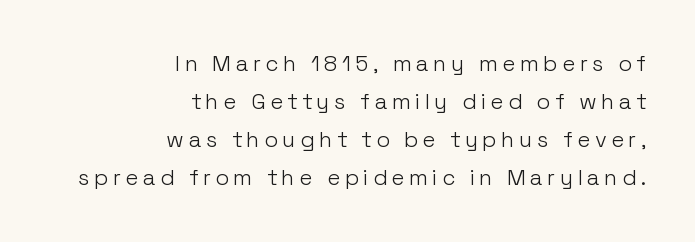
Q: Is the text bold? A: No.
Q: Is the text italic (slanted)? A: No, it is upright.
Q: Is the text underlined? A: No.
Q: How is the paragraph aligned? A: Right-aligned.
Q: Is the spacing between letters normal or unusually wide? A: Unusually wide.
